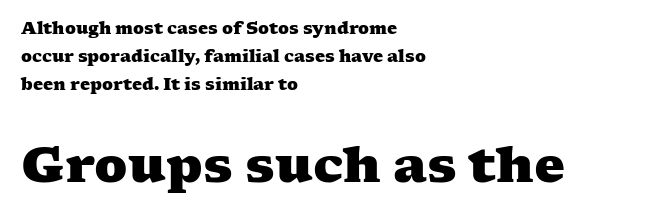
The image shows 49 px heavy, wide serif type; set left-aligned, line spacing 1.75x, normal letter spacing, not underlined; the second (bottom) block is 3.06x larger; medium stroke contrast and a medium x-height.
